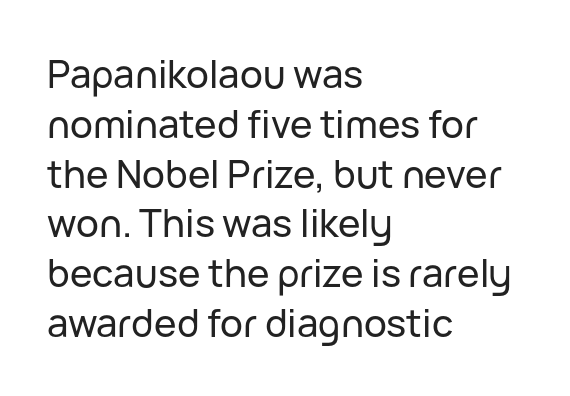
The image shows 38 px sans-serif type, upright; set left-aligned, normal line spacing (1.31x), normal letter spacing, not underlined; low stroke contrast and a medium x-height.
